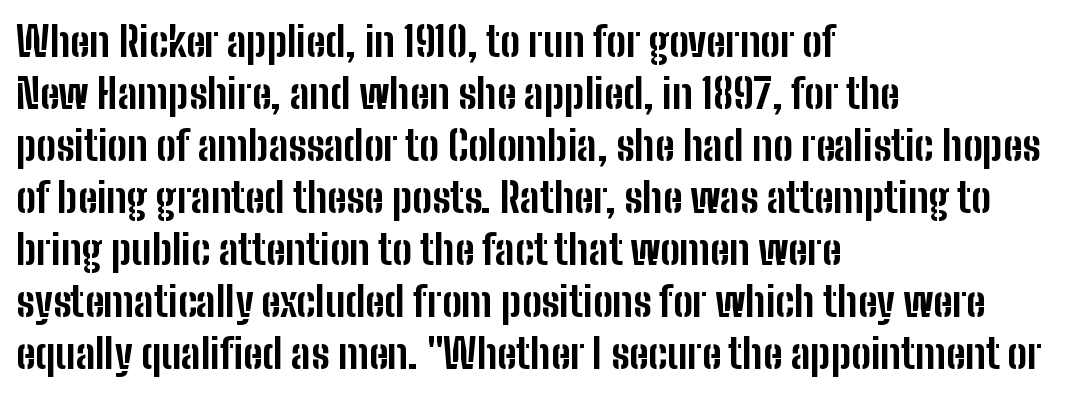
Q: Is the text bold? A: Yes.
Q: Is the text italic (slanted)? A: No, it is upright.
Q: Is the typeface a serif or a sans-serif typeface? A: Sans-serif.
Q: Is the text underlined? A: No.
Q: How is the paragraph aligned? A: Left-aligned.
Q: Is the spacing between letters normal or unusually wide? A: Normal.
Q: Is the spacing between lines tight, normal or loose? A: Normal.
Q: Width (condensed, normal, or wide)? A: Condensed.
Q: Stroke contrast? A: Low.
Q: x-height? A: Medium.
Q: Monospaced? A: No.
